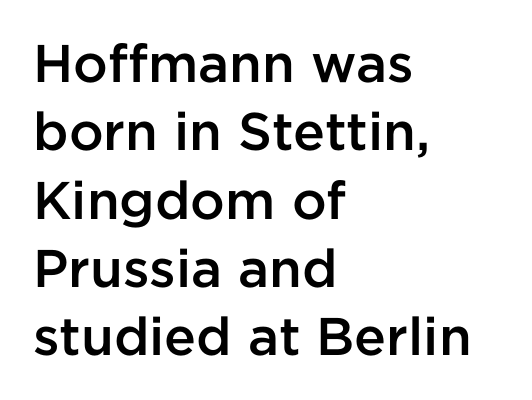
Q: Is the text bold? A: Semi-bold.
Q: Is the text italic (slanted)? A: No, it is upright.
Q: Is the typeface a serif or a sans-serif typeface? A: Sans-serif.
Q: Is the text underlined? A: No.
Q: How is the paragraph aligned? A: Left-aligned.
Q: Is the spacing between letters normal or unusually wide? A: Normal.
Q: Is the spacing between lines tight, normal or loose? A: Normal.
Q: Width (condensed, normal, or wide)? A: Normal.
Q: Stroke contrast? A: Low.
Q: x-height? A: Medium.
Q: Monospaced? A: No.
